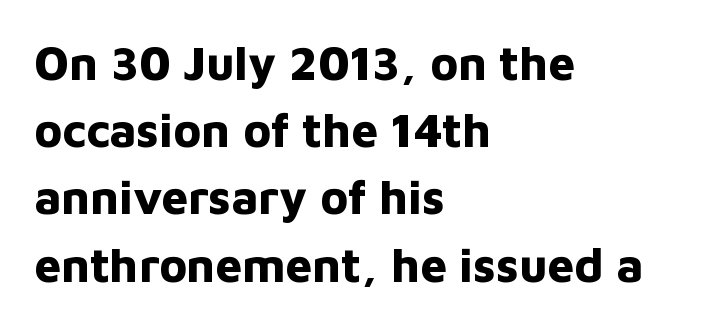
Each new line begins a customary step beneath the previous one. The typeface chosen for these lines omits serifs. Default kerning and tracking; the words read as compact shapes. The strip under each line holds only bare page. The text block is weighted toward the left margin, trailing off unevenly rightward.
